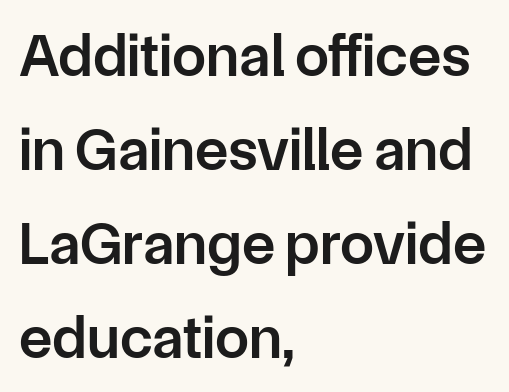
Q: Is the text bold? A: Semi-bold.
Q: Is the text italic (slanted)? A: No, it is upright.
Q: Is the typeface a serif or a sans-serif typeface? A: Sans-serif.
Q: Is the text underlined? A: No.
Q: How is the paragraph aligned? A: Left-aligned.
Q: Is the spacing between letters normal or unusually wide? A: Normal.
Q: Is the spacing between lines tight, normal or loose? A: Normal.
Q: Width (condensed, normal, or wide)? A: Normal.
Q: Stroke contrast? A: Low.
Q: x-height? A: Medium.
Q: Monospaced? A: No.
